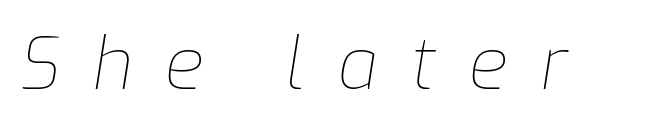
{"italic": "yes", "lean": "right", "slant_degrees": 9, "bold": "no", "weight": "thin", "width": "normal", "stroke_contrast": "low", "x_height": "medium", "monospaced": "no", "underline": "no", "letter_spacing": "wide", "letter_spacing_em": 0.46, "glyph_px": 71}
